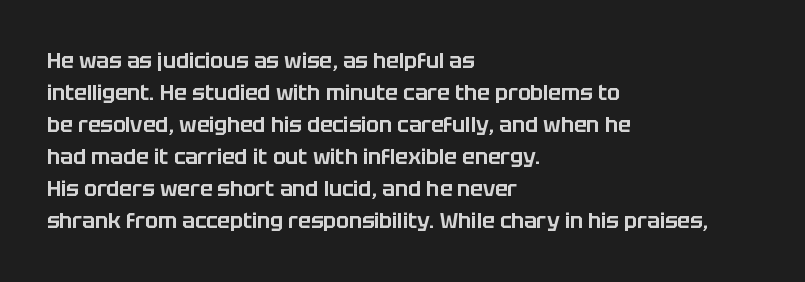
{"italic": "no", "underline": "no", "align": "left", "line_spacing": "normal", "line_spacing_ratio": 1.52, "letter_spacing": "normal", "letter_spacing_em": 0.0, "glyph_px": 21}
